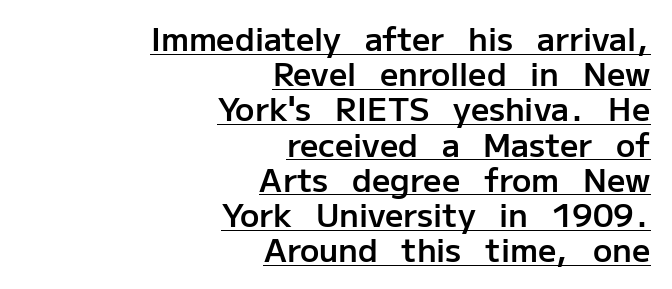
{"serif": "no", "italic": "no", "bold": "semi", "weight": "semibold", "width": "normal", "stroke_contrast": "low", "x_height": "medium", "monospaced": "no", "underline": "yes", "align": "right", "line_spacing": "tight", "line_spacing_ratio": 1.1, "letter_spacing": "normal", "letter_spacing_em": 0.0, "glyph_px": 32}
